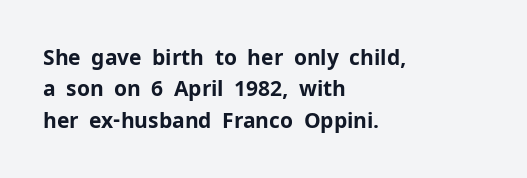
{"italic": "no", "bold": "yes", "underline": "no", "align": "left", "line_spacing": "normal", "line_spacing_ratio": 1.49, "letter_spacing": "normal", "letter_spacing_em": 0.0, "glyph_px": 21}
